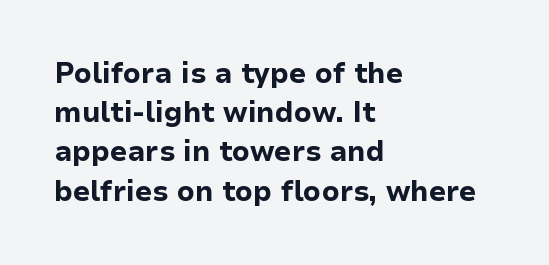
Varying glyph widths throughout — classic text-font behaviour. You can tell it's not italic because the verticals are truly vertical. I'd describe the lettering as bold — thick and assertive. The rows are spaced the way most documents space them. There is no visible air inserted between adjacent glyphs.
